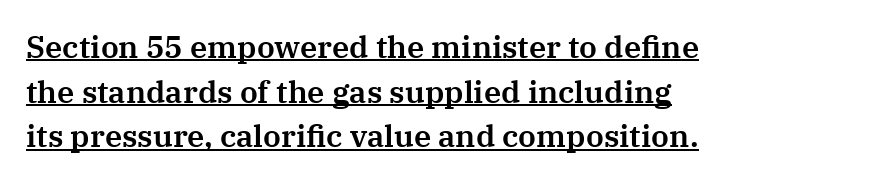
Q: Is the text italic (slanted)? A: No, it is upright.
Q: Is the typeface a serif or a sans-serif typeface? A: Serif.
Q: Is the text underlined? A: Yes.
Q: How is the paragraph aligned? A: Left-aligned.
Q: Is the spacing between letters normal or unusually wide? A: Normal.
Q: Is the spacing between lines tight, normal or loose? A: Normal.
Q: Width (condensed, normal, or wide)? A: Normal.
Q: Stroke contrast? A: Medium.
Q: x-height? A: Medium.
Q: Monospaced? A: No.
